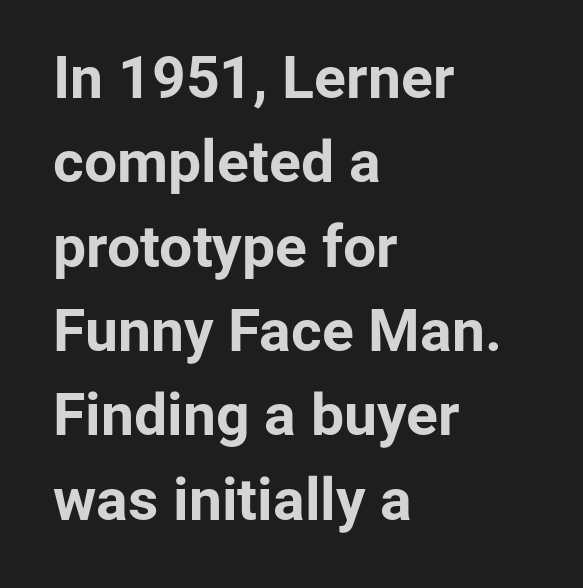
You could not count columns in this text — the font is proportionally spaced. The vertical gap from one line to the next is medium. These words are printed bold, with thick strokes throughout. Note: no serifs on the glyphs.
